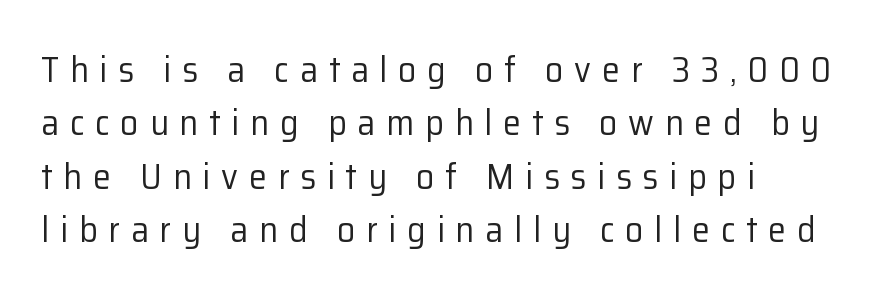
Q: Is the text bold? A: No.
Q: Is the text italic (slanted)? A: No, it is upright.
Q: Is the typeface a serif or a sans-serif typeface? A: Sans-serif.
Q: Is the text underlined? A: No.
Q: How is the paragraph aligned? A: Left-aligned.
Q: Is the spacing between letters normal or unusually wide? A: Unusually wide.
Q: Is the spacing between lines tight, normal or loose? A: Normal.
Q: Width (condensed, normal, or wide)? A: Normal.
Q: Stroke contrast? A: Low.
Q: x-height? A: Medium.
Q: Monospaced? A: No.
